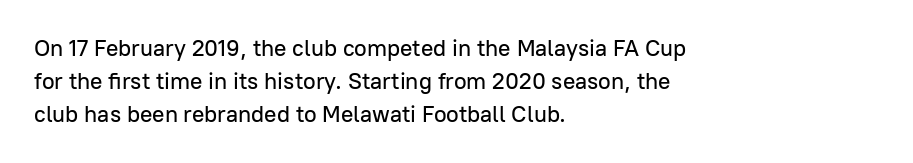
{"italic": "no", "underline": "no", "align": "left", "line_spacing": "normal", "line_spacing_ratio": 1.44, "letter_spacing": "normal", "letter_spacing_em": 0.0, "glyph_px": 23}
